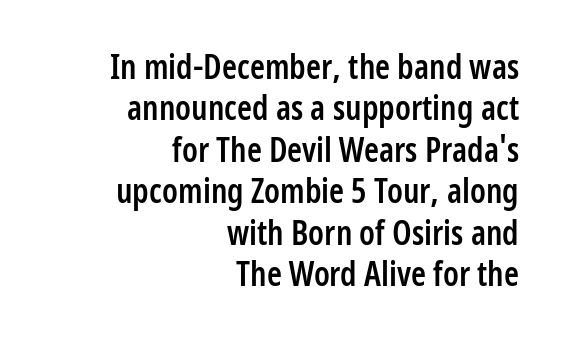
Q: Is the text bold? A: Semi-bold.
Q: Is the text italic (slanted)? A: No, it is upright.
Q: Is the typeface a serif or a sans-serif typeface? A: Sans-serif.
Q: Is the text underlined? A: No.
Q: How is the paragraph aligned? A: Right-aligned.
Q: Is the spacing between letters normal or unusually wide? A: Normal.
Q: Width (condensed, normal, or wide)? A: Condensed.
Q: Stroke contrast? A: Low.
Q: x-height? A: Medium.
Q: Monospaced? A: No.
